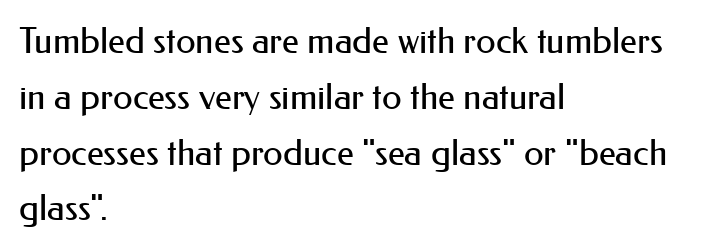
Q: Is the text bold? A: No.
Q: Is the text italic (slanted)? A: No, it is upright.
Q: Is the typeface a serif or a sans-serif typeface? A: Sans-serif.
Q: Is the text underlined? A: No.
Q: How is the paragraph aligned? A: Left-aligned.
Q: Is the spacing between letters normal or unusually wide? A: Normal.
Q: Is the spacing between lines tight, normal or loose? A: Normal.
Q: Width (condensed, normal, or wide)? A: Normal.
Q: Stroke contrast? A: Medium.
Q: x-height? A: Small.
Q: Monospaced? A: No.
